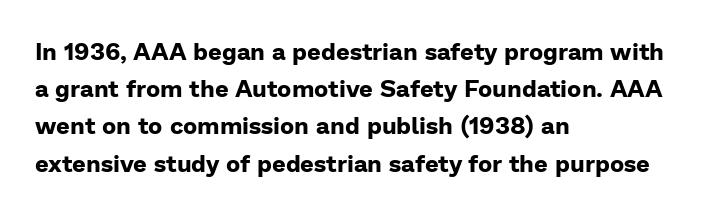
{"italic": "no", "bold": "yes", "underline": "no", "align": "left", "line_spacing": "normal", "line_spacing_ratio": 1.55, "letter_spacing": "normal", "letter_spacing_em": 0.0, "glyph_px": 24}
